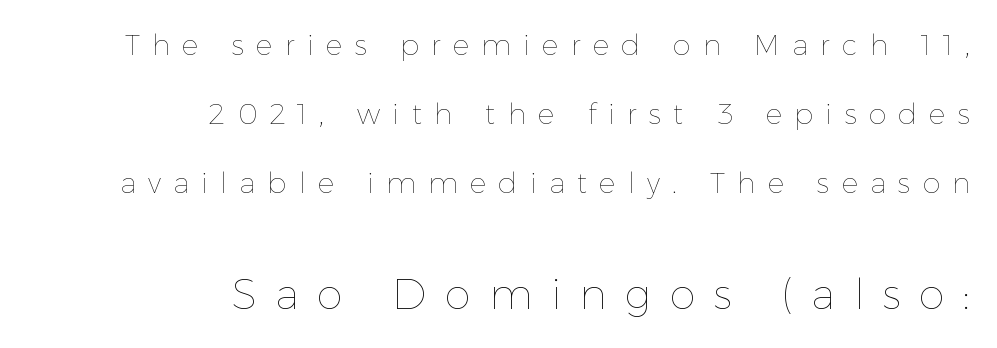
Q: Is the text bold? A: No.
Q: Is the text italic (slanted)? A: No, it is upright.
Q: Is the text underlined? A: No.
Q: How is the paragraph aligned? A: Right-aligned.
Q: Is the spacing between letters normal or unusually wide? A: Unusually wide.
Q: Is the spacing between lines tight, normal or loose? A: Loose.
Q: Which block of text is set in a larger size, the first (top) or the second (bottom)? A: The second (bottom) one.
Q: Width (condensed, normal, or wide)? A: Normal.
Q: x-height? A: Medium.
Q: Monospaced? A: No.
